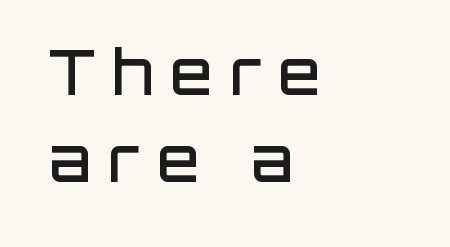
The image shows 61 px semibold sans-serif type, upright; set left-aligned, normal line spacing (1.42x), unusually wide letter spacing (+0.28 em), not underlined; low stroke contrast and a large x-height.
